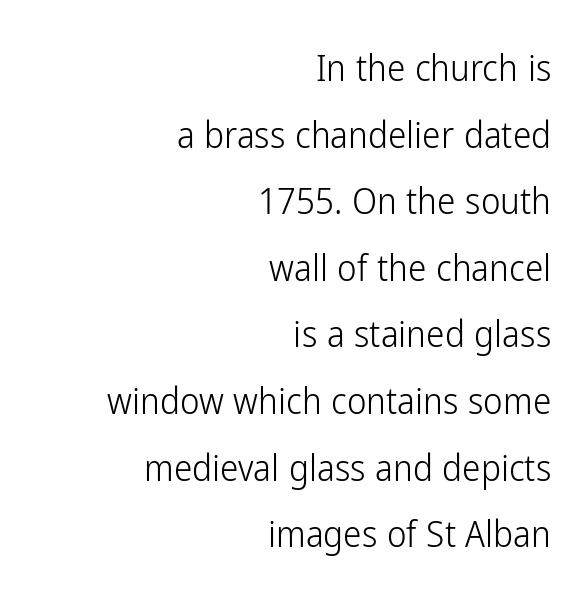
Nope, no serifs anywhere on these letters. The letters stand straight up with perfectly vertical stems. Spacing verdict: proportional, widths tailored to each character. Glyph-to-glyph distance matches everyday printed text.
